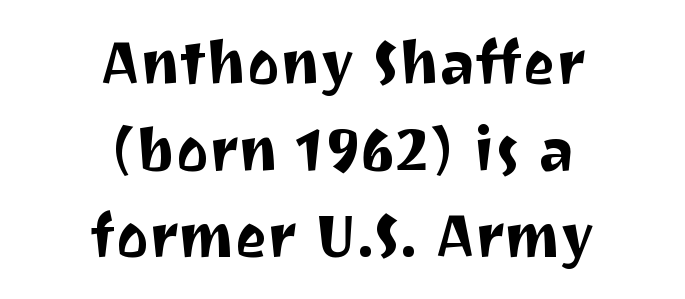
The image shows 61 px sans-serif type, upright; set centered, normal line spacing (1.42x), normal letter spacing, not underlined; medium stroke contrast and a medium x-height.
